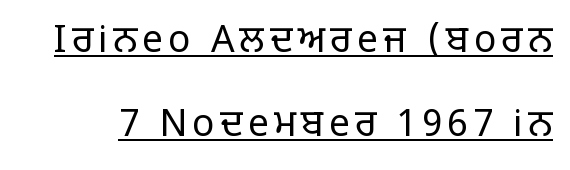
{"serif": "no", "italic": "no", "bold": "no", "weight": "regular", "width": "normal", "stroke_contrast": "low", "x_height": "large", "monospaced": "no", "underline": "yes", "line_spacing": "loose", "line_spacing_ratio": 2.27, "glyph_px": 37}
